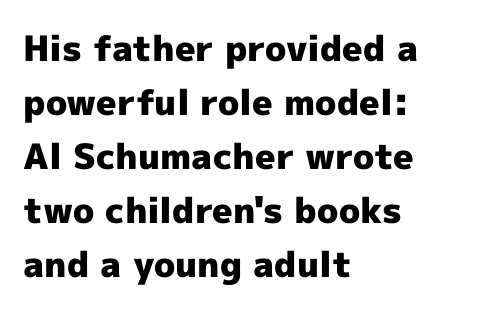
{"serif": "no", "italic": "no", "bold": "yes", "weight": "heavy", "width": "normal", "x_height": "medium", "monospaced": "no", "underline": "no", "align": "left", "line_spacing": "normal", "line_spacing_ratio": 1.54, "letter_spacing": "normal", "letter_spacing_em": 0.0, "glyph_px": 35}
